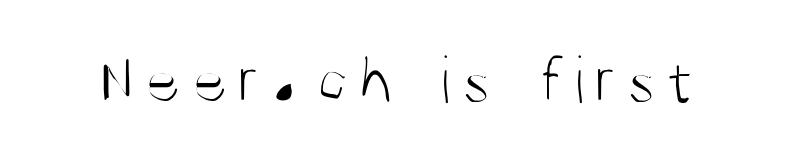
{"serif": "no", "italic": "no", "bold": "no", "weight": "light", "width": "condensed", "stroke_contrast": "medium", "x_height": "large", "monospaced": "no", "underline": "no", "glyph_px": 68}
